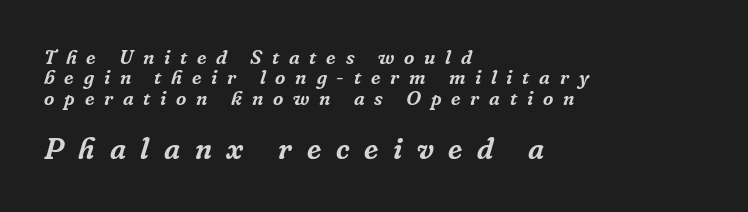
Observe the serifs anchoring each vertical stroke in this sample. In terms of leading, this rendering errs on the cramped side. Two sizes are in play, and the larger belongs to the second block. This rendering widens character spacing well past its baseline value. A bare baseline throughout the passage. The passage shown is typed in a proportional face where columns would drift.
